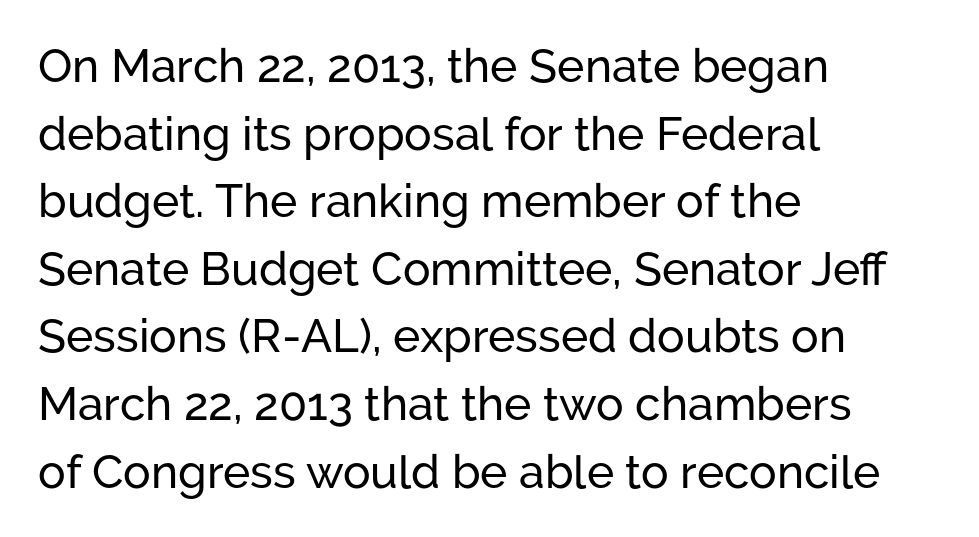
The image shows 46 px sans-serif type, upright; set left-aligned, normal line spacing (1.47x), normal letter spacing, not underlined; low stroke contrast and a medium x-height.
